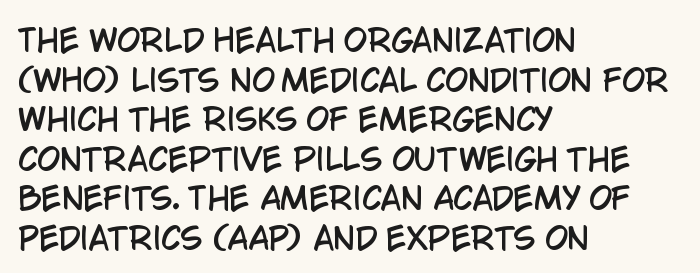
How are the letters spaced? Ordinarily, with no added tracking. Rendered with straight, roman letterforms. A normal amount of white space separates one row of letters from the next. The compositor pushed each line to the left boundary.
